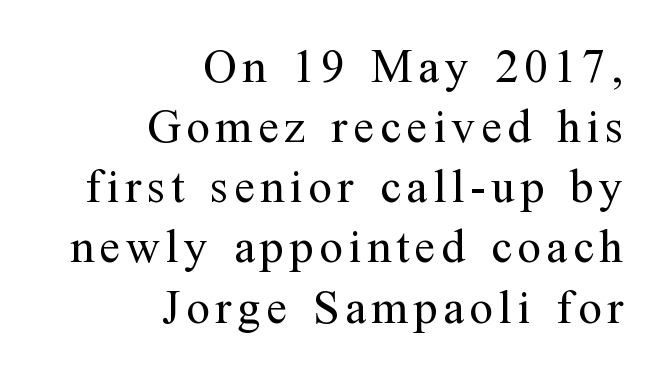
Quick note: interline space is typical. Does the copy run flush right? Yes — the right margin is perfectly even. Anything drawn beneath the words? Only blank space. A typesetter would call this proportional, since set widths differ per character. Classification — serif. Stem width sits at or under what a default text font uses.
